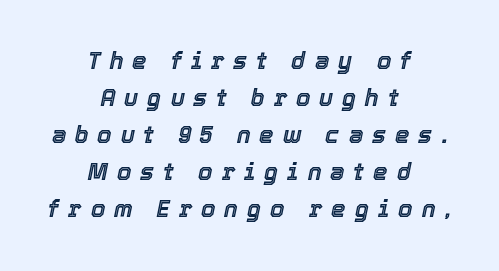
Q: Is the text italic (slanted)? A: Yes, it leans right by about 12 degrees.
Q: Is the text underlined? A: No.
Q: How is the paragraph aligned? A: Centered.
Q: Is the spacing between letters normal or unusually wide? A: Unusually wide.
Q: Is the spacing between lines tight, normal or loose? A: Normal.
